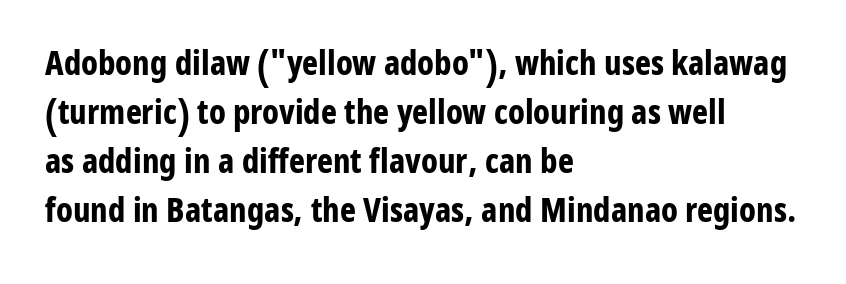
{"serif": "no", "italic": "no", "bold": "yes", "weight": "bold", "width": "condensed", "stroke_contrast": "low", "x_height": "medium", "monospaced": "no", "underline": "no", "align": "left", "line_spacing": "normal", "line_spacing_ratio": 1.44, "letter_spacing": "normal", "letter_spacing_em": 0.0, "glyph_px": 34}
